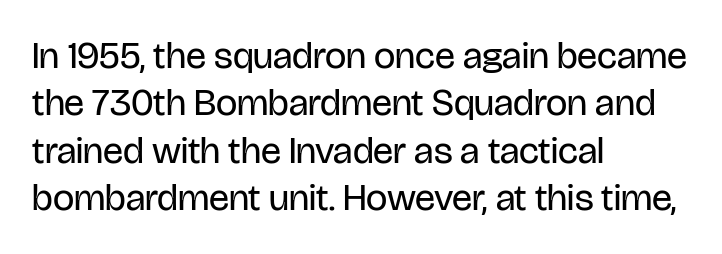
{"serif": "no", "italic": "no", "bold": "no", "weight": "regular", "width": "condensed", "stroke_contrast": "low", "x_height": "large", "monospaced": "no", "underline": "no", "align": "left", "line_spacing": "normal", "line_spacing_ratio": 1.25, "letter_spacing": "normal", "letter_spacing_em": 0.0, "glyph_px": 38}
